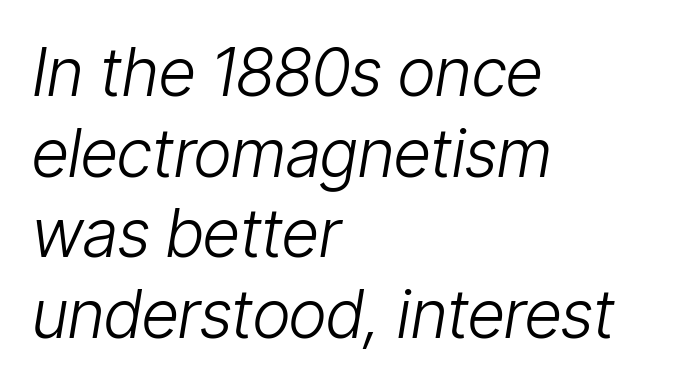
{"italic": "yes", "lean": "right", "slant_degrees": 9, "bold": "no", "weight": "light", "width": "condensed", "stroke_contrast": "low", "x_height": "medium", "monospaced": "no", "underline": "no", "align": "left", "line_spacing_ratio": 1.22, "letter_spacing": "normal", "letter_spacing_em": 0.0, "glyph_px": 66}
